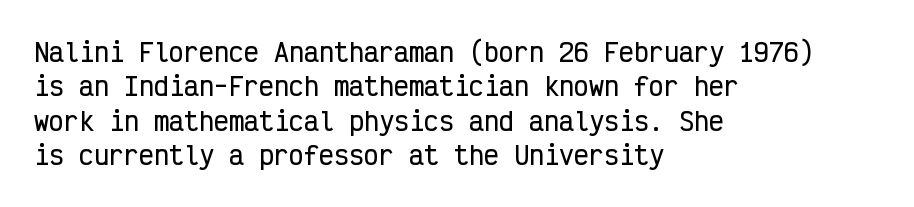
Q: Is the text italic (slanted)? A: No, it is upright.
Q: Is the text underlined? A: No.
Q: How is the paragraph aligned? A: Left-aligned.
Q: Is the spacing between letters normal or unusually wide? A: Normal.
Q: Is the spacing between lines tight, normal or loose? A: Normal.
